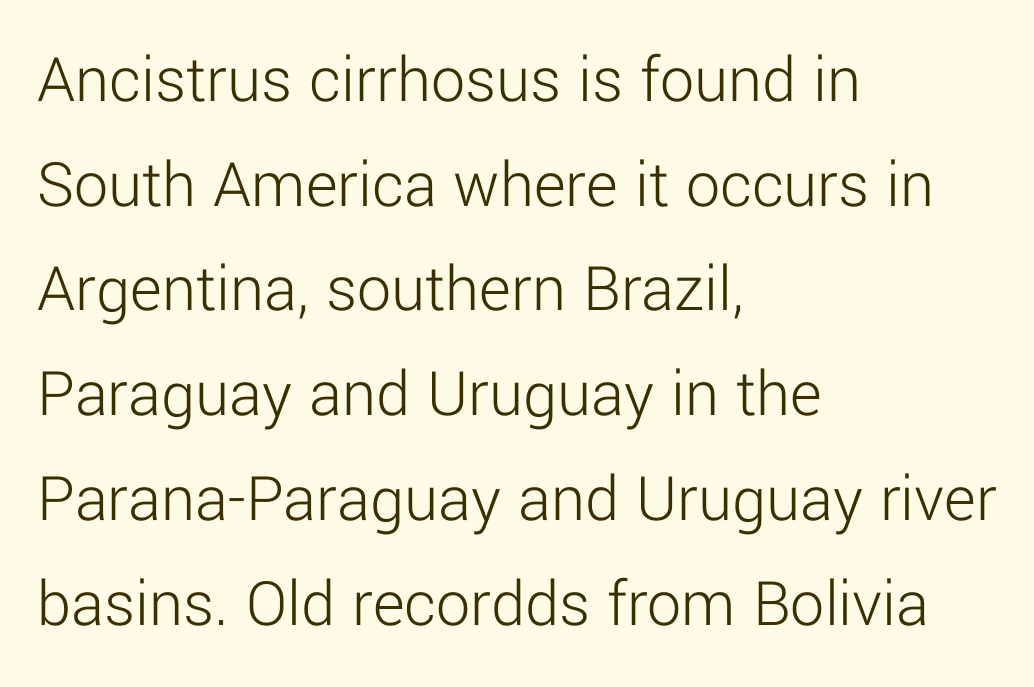
Q: Is the text bold? A: No.
Q: Is the text italic (slanted)? A: No, it is upright.
Q: Is the typeface a serif or a sans-serif typeface? A: Sans-serif.
Q: Is the text underlined? A: No.
Q: How is the paragraph aligned? A: Left-aligned.
Q: Is the spacing between letters normal or unusually wide? A: Normal.
Q: Is the spacing between lines tight, normal or loose? A: Normal.
Q: Width (condensed, normal, or wide)? A: Normal.
Q: Stroke contrast? A: Low.
Q: x-height? A: Medium.
Q: Monospaced? A: No.
